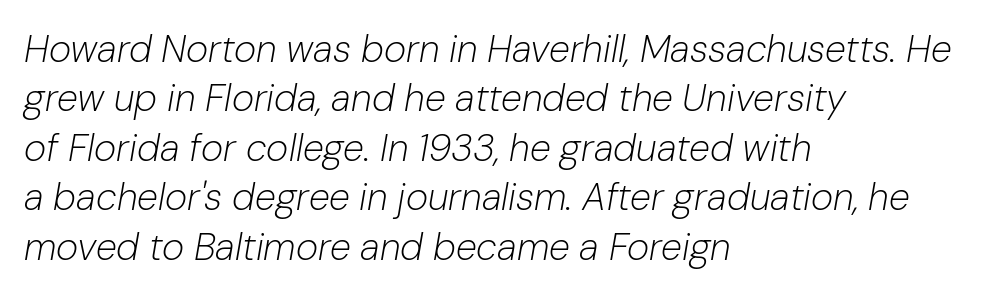
This reads as an unemphasized weight, regular at the heaviest. A typesetter would call this proportional, since set widths differ per character. Quick note: italic. Leading: standard. Clear beneath every line of the passage.
